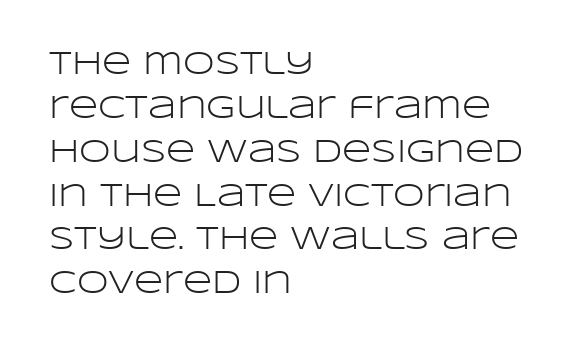
{"serif": "no", "italic": "no", "bold": "no", "weight": "light", "width": "wide", "stroke_contrast": "low", "x_height": "large", "monospaced": "no", "underline": "no", "align": "left", "line_spacing": "normal", "line_spacing_ratio": 1.37, "letter_spacing": "normal", "letter_spacing_em": 0.0, "glyph_px": 32}
